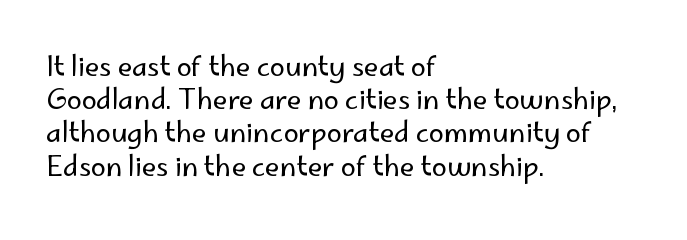
{"italic": "no", "bold": "no", "underline": "no", "align": "left", "line_spacing_ratio": 1.23, "letter_spacing": "normal", "letter_spacing_em": 0.0, "glyph_px": 27}
